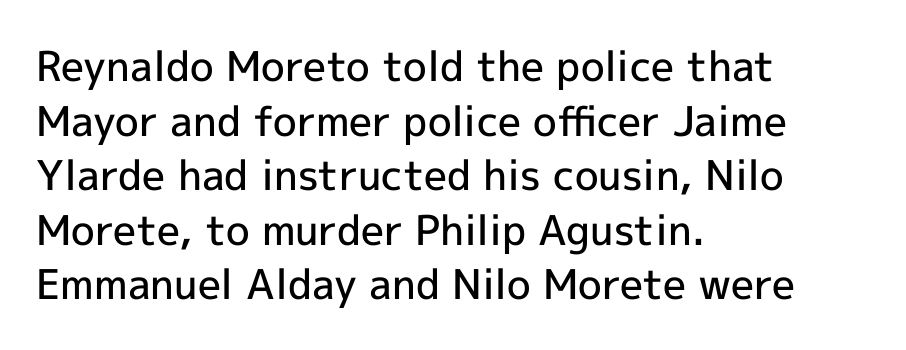
Q: Is the text bold? A: Semi-bold.
Q: Is the text italic (slanted)? A: No, it is upright.
Q: Is the typeface a serif or a sans-serif typeface? A: Sans-serif.
Q: Is the text underlined? A: No.
Q: How is the paragraph aligned? A: Left-aligned.
Q: Is the spacing between letters normal or unusually wide? A: Normal.
Q: Is the spacing between lines tight, normal or loose? A: Normal.
Q: Width (condensed, normal, or wide)? A: Normal.
Q: x-height? A: Medium.
Q: Monospaced? A: No.
